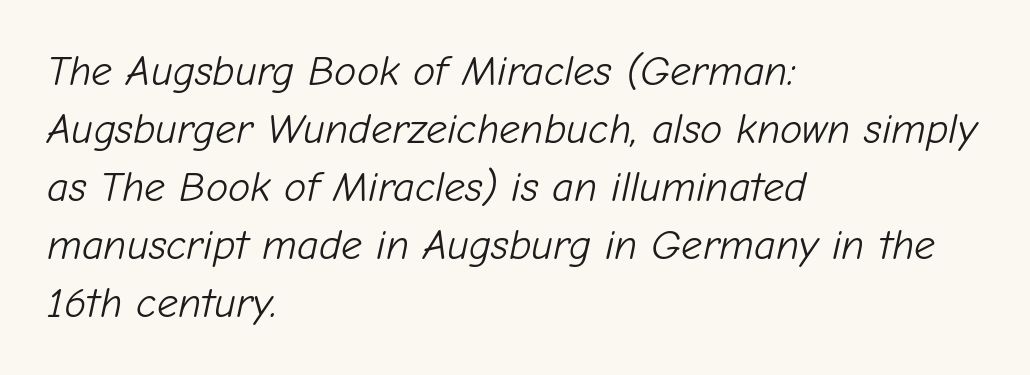
The face used here is rendered with its standard letterfit. Descenders hang freely into open space. Baseline-to-baseline distance is the conventional proportion of letter height. Here the designer chose a conventional face with non-uniform glyph widths.
